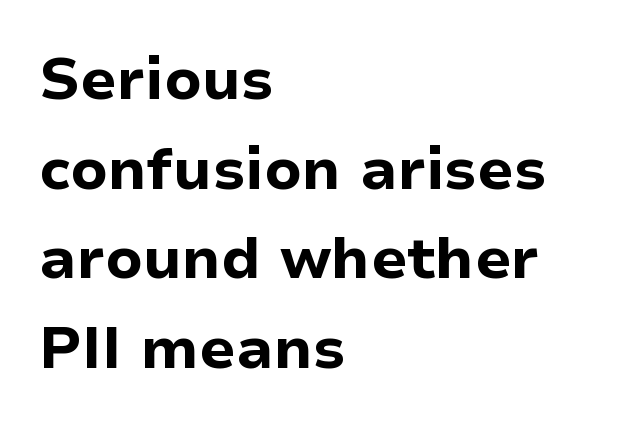
Nothing unusual about the tracking: characters are spaced as the font intends. Pretty heavy lettering here — definitely bold. It's the straight-up-and-down kind of type. Stroke terminals: plain, sans-serif. Casual observation: everything's shoved over to the left.
